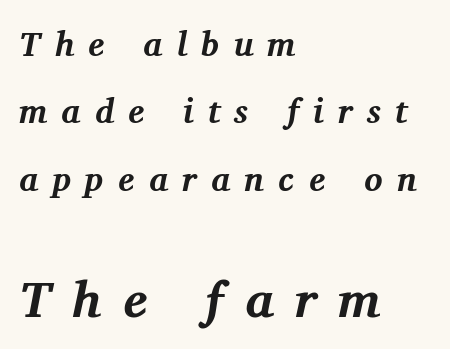
Note the varied advance widths — an 'i' is clearly narrower than an 'm'. All the whitespace from short lines collects on the right. The letters are slanted; this is an italic face. Descender tails drop into unmarked territory. The rendering shows small feet on the letterforms — a serif design. Is the lower block the larger one? Yes — the lower block carries the bigger type.
